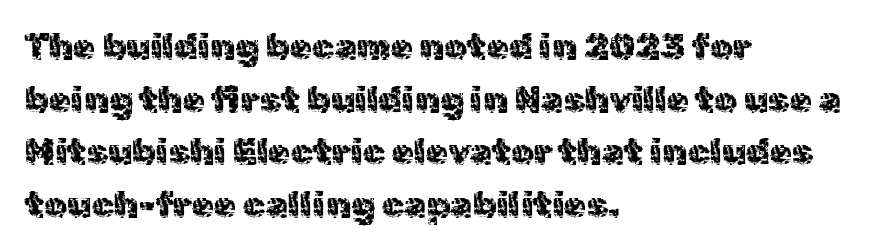
{"serif": "no", "italic": "no", "bold": "no", "weight": "regular", "width": "normal", "x_height": "medium", "monospaced": "no", "underline": "no", "align": "left", "line_spacing": "normal", "line_spacing_ratio": 1.46, "letter_spacing": "normal", "letter_spacing_em": 0.0, "glyph_px": 36}
